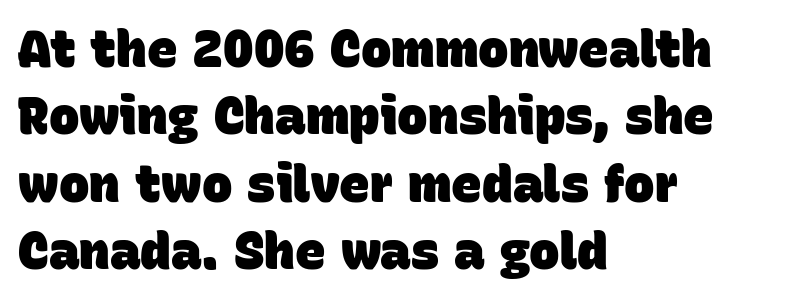
Look at the stroke-to-counter ratio: heavy, a bold. Bare-footed words on every line. Regular leading. The designer went with a sans here, leaving each stem footless. Default kerning and tracking; the words read as compact shapes. Here the designer chose a conventional face with non-uniform glyph widths.
